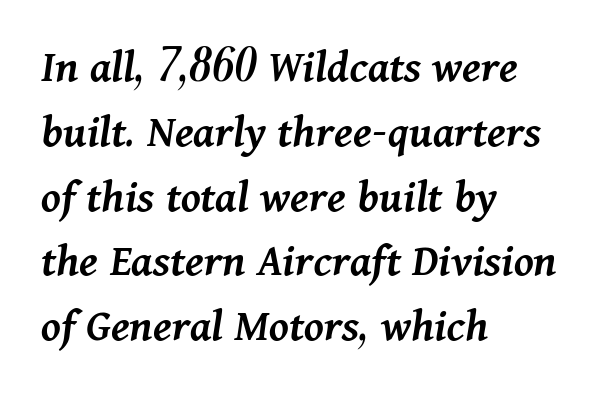
The passage shown is typed in a proportional face where columns would drift. Students, this is semibold: more ink than regular, less than bold. Quick note: interline space is typical. A bare baseline throughout the passage. Yep, that's italic — everything's leaning. Left-aligned paragraph, ragged on the right.
